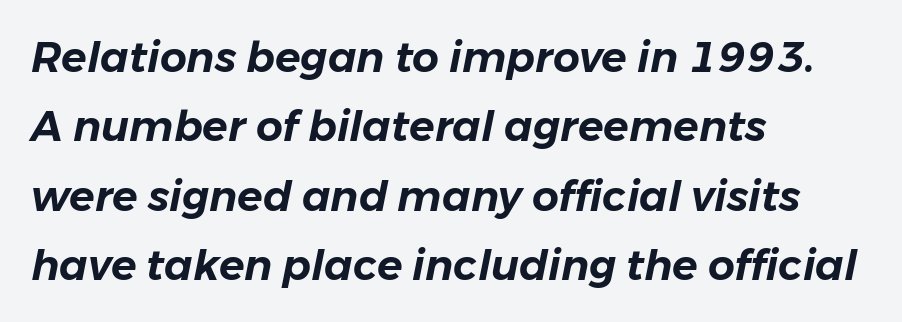
The image shows 42 px text type, italic (leaning right); set left-aligned, normal line spacing (1.65x), normal letter spacing, not underlined; low stroke contrast and a medium x-height.
